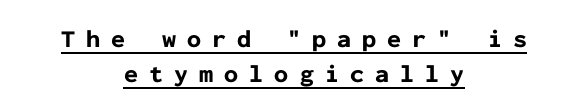
{"italic": "no", "bold": "yes", "underline": "yes", "align": "center", "line_spacing": "normal", "line_spacing_ratio": 1.39, "letter_spacing": "wide", "letter_spacing_em": 0.44, "glyph_px": 25}
